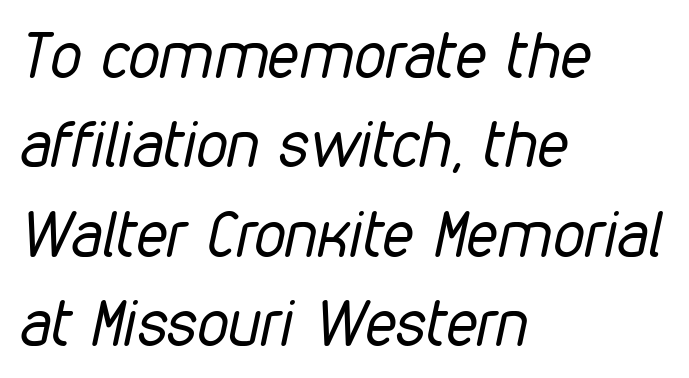
Q: Is the text bold? A: No.
Q: Is the text italic (slanted)? A: Yes, it leans right by about 12 degrees.
Q: Is the text underlined? A: No.
Q: How is the paragraph aligned? A: Left-aligned.
Q: Is the spacing between letters normal or unusually wide? A: Normal.
Q: Is the spacing between lines tight, normal or loose? A: Normal.
Q: Width (condensed, normal, or wide)? A: Condensed.
Q: Stroke contrast? A: Low.
Q: x-height? A: Medium.
Q: Monospaced? A: No.
